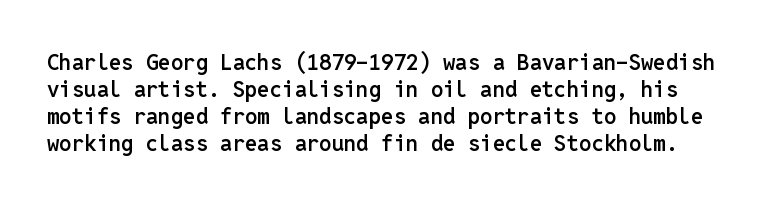
The image shows 22 px text type, upright; set line spacing 1.23x, normal letter spacing, not underlined.
